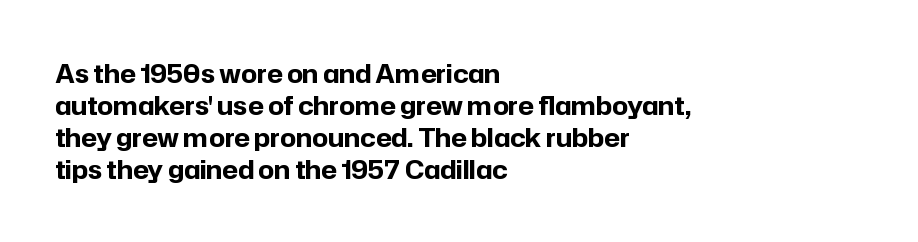
Q: Is the text bold? A: Yes.
Q: Is the text italic (slanted)? A: No, it is upright.
Q: Is the text underlined? A: No.
Q: How is the paragraph aligned? A: Left-aligned.
Q: Is the spacing between letters normal or unusually wide? A: Normal.
Q: Is the spacing between lines tight, normal or loose? A: Normal.
